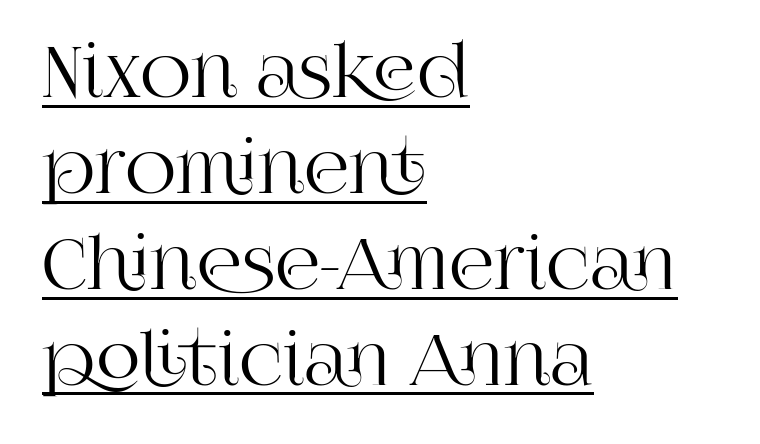
I'd call this a serif setting — the letters wear small feet. These lines are set flush left with a ragged right edge. Interline gaps are of average width in this sample. Do the characters align in a grid? No, the font is proportional. Vertical strokes here are truly vertical.
